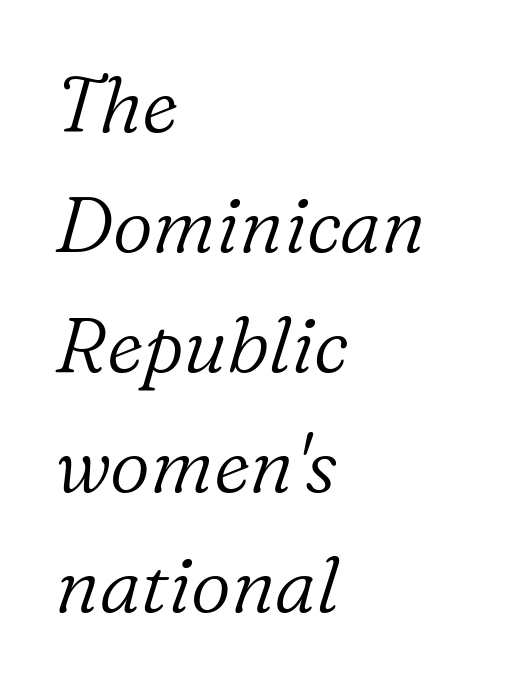
{"serif": "yes", "italic": "yes", "lean": "right", "slant_degrees": 16, "bold": "no", "weight": "light", "width": "normal", "stroke_contrast": "low", "x_height": "medium", "monospaced": "no", "underline": "no", "align": "left", "line_spacing": "normal", "line_spacing_ratio": 1.54, "letter_spacing": "normal", "letter_spacing_em": 0.0, "glyph_px": 78}
